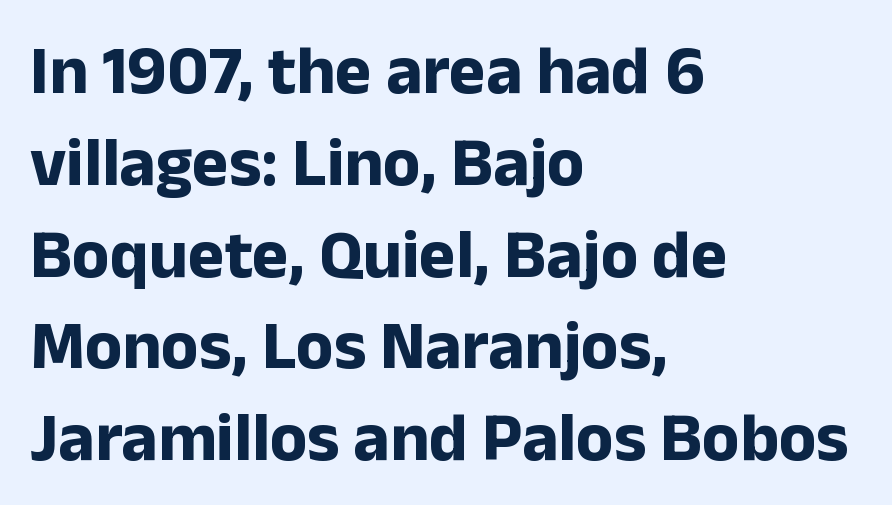
The image shows 69 px bold sans-serif type, upright; set left-aligned, normal line spacing (1.33x), normal letter spacing, not underlined; low stroke contrast and a medium x-height.
